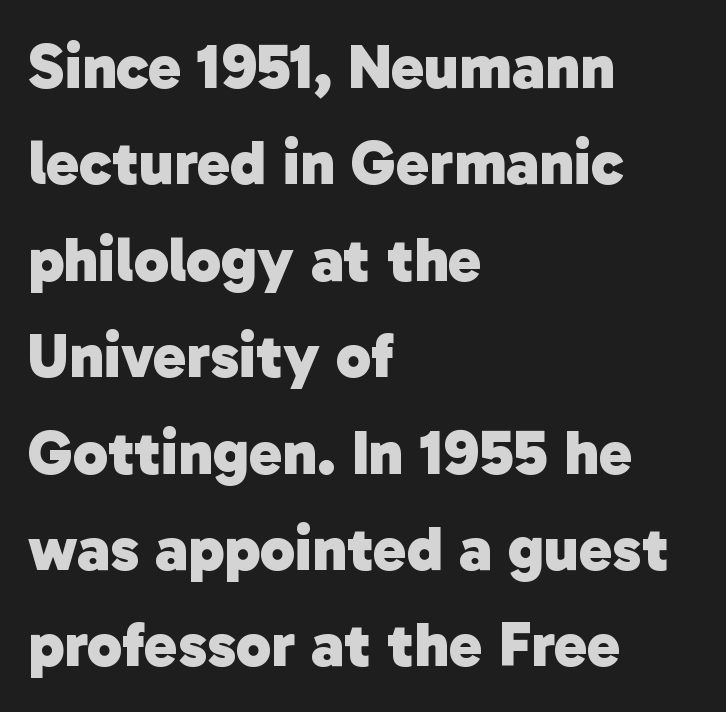
Proportional: the letters do not fall into vertical columns. Does the type have serifs? No, each stem ends abruptly. A student would call this left alignment; a typographer would say flush left, rag right. The space between consecutive lines is moderate.
